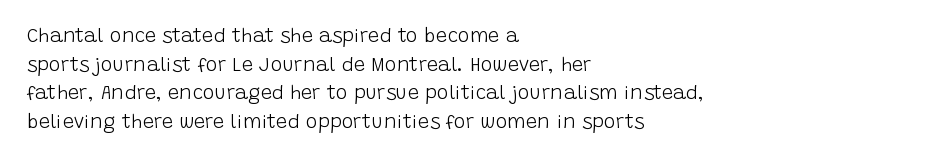
{"italic": "no", "bold": "no", "underline": "no", "align": "left", "line_spacing": "normal", "line_spacing_ratio": 1.43, "letter_spacing": "normal", "letter_spacing_em": 0.0, "glyph_px": 20}
